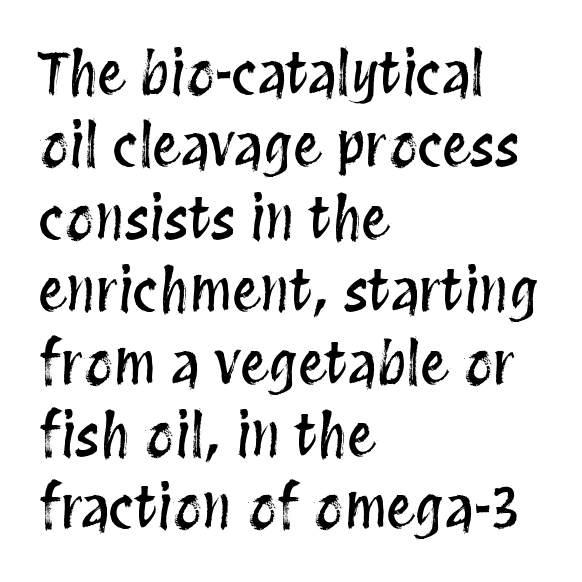
The image shows 57 px condensed type, upright; set left-aligned, normal line spacing (1.27x), normal letter spacing, not underlined; medium stroke contrast and a large x-height.
